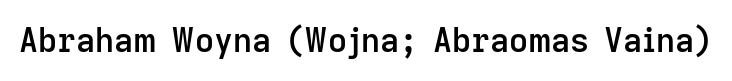
These lines keep a tight, regular rhythm from letter to letter. Do the characters align in a grid? No, the font is proportional. Only glyphs here, with clear space below each row. The font's upright variant was chosen for this text.
